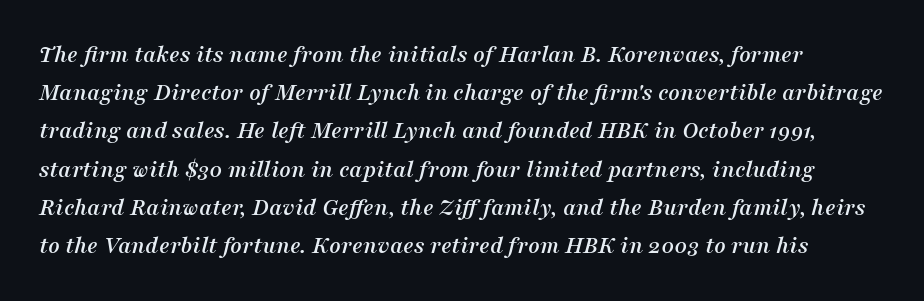
{"italic": "yes", "lean": "right", "slant_degrees": 16, "underline": "no", "line_spacing": "normal", "line_spacing_ratio": 1.53, "letter_spacing": "normal", "letter_spacing_em": 0.0, "glyph_px": 25}
